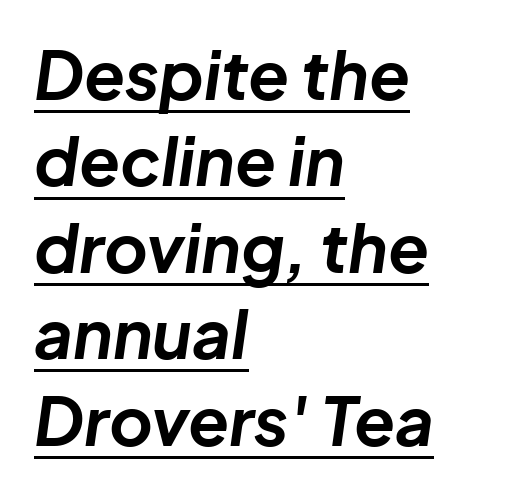
Q: Is the text bold? A: Yes.
Q: Is the text italic (slanted)? A: Yes, it leans right by about 8 degrees.
Q: Is the text underlined? A: Yes.
Q: How is the paragraph aligned? A: Left-aligned.
Q: Is the spacing between letters normal or unusually wide? A: Normal.
Q: Is the spacing between lines tight, normal or loose? A: Normal.
Q: Width (condensed, normal, or wide)? A: Normal.
Q: Stroke contrast? A: Low.
Q: x-height? A: Medium.
Q: Monospaced? A: No.
